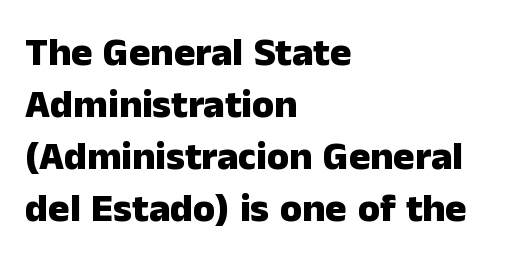
The image shows 40 px heavy sans-serif type, upright; set left-aligned, normal line spacing (1.3x), normal letter spacing, not underlined; low stroke contrast and a medium x-height.
